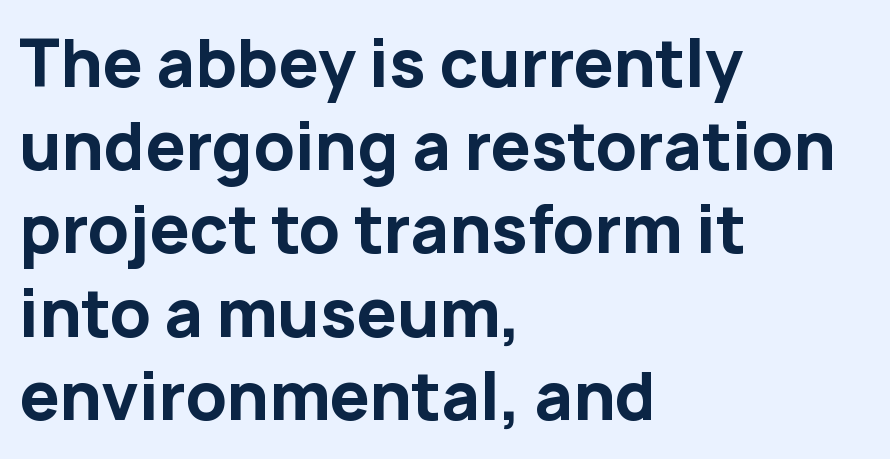
Q: Is the text bold? A: Yes.
Q: Is the text italic (slanted)? A: No, it is upright.
Q: Is the typeface a serif or a sans-serif typeface? A: Sans-serif.
Q: Is the text underlined? A: No.
Q: How is the paragraph aligned? A: Left-aligned.
Q: Is the spacing between letters normal or unusually wide? A: Normal.
Q: Is the spacing between lines tight, normal or loose? A: Normal.
Q: Width (condensed, normal, or wide)? A: Normal.
Q: Stroke contrast? A: Low.
Q: x-height? A: Medium.
Q: Monospaced? A: No.
